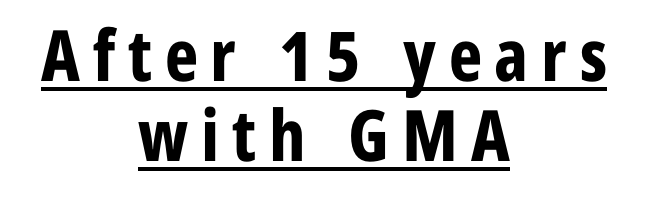
You can see a thin bar hugging the bottom of the glyphs. These lines carry a lot of weight — the face is fully bold. This sample trades vertical openness for compactness between lines. Characters remain perfectly vertical along every line. The rag falls on both sides of this text block equally. The glyphs in this specimen are sans serif.
